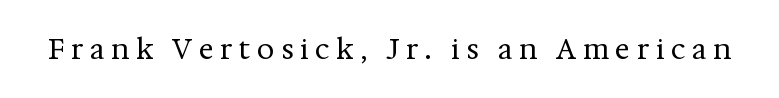
The image shows 28 px regular-weight serif type, upright; set unusually wide letter spacing (+0.23 em), not underlined; medium stroke contrast and a medium x-height.
